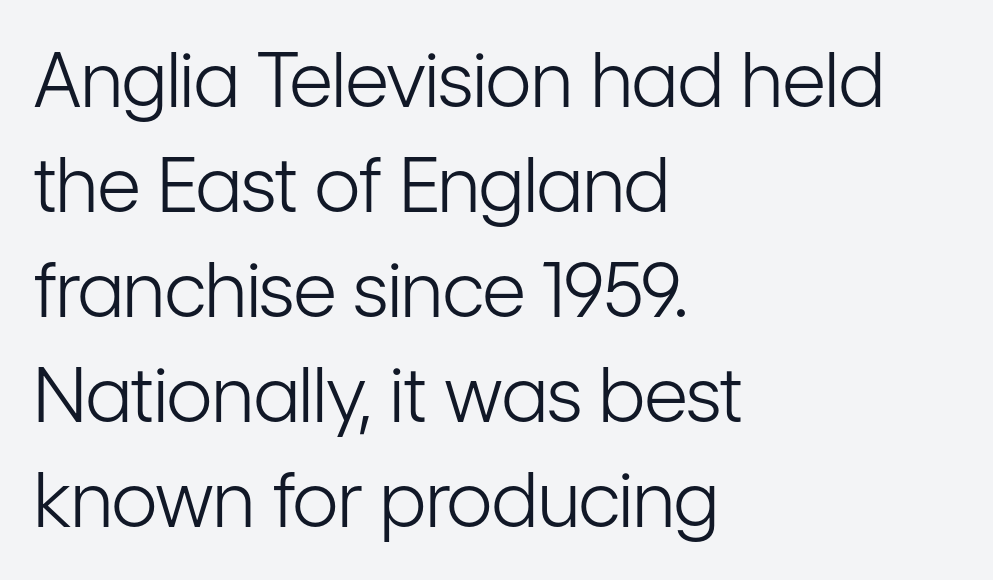
What kind of face is this? One without serifs — a sans. Bare-footed words on every line. The typography opts for an upright posture over an oblique one. The typeface has the unassuming heft of standard copy or less. The passage shown has conventional tracking throughout.
